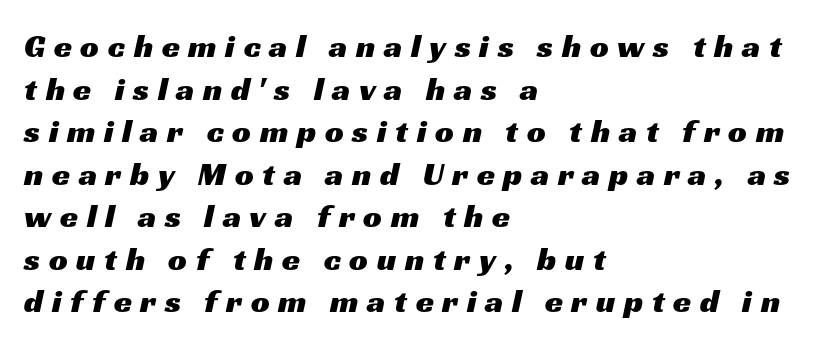
This sample uses expanded letter spacing, leaving extra air between glyphs. Serifs: no, the terminals of the letterforms are clean. Visually the block forms a straight wall on the left and a jagged coastline on the right. These lines are rendered in a variable-pitch font.
